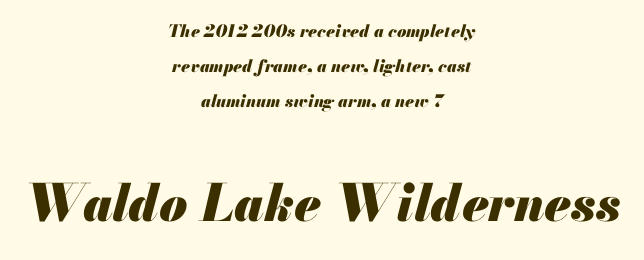
The image shows 51 px heavy type, italic (leaning right); set centered, loose line spacing (2.07x), normal letter spacing, not underlined; the second (bottom) block is 3.0x larger; medium stroke contrast and a small x-height.
